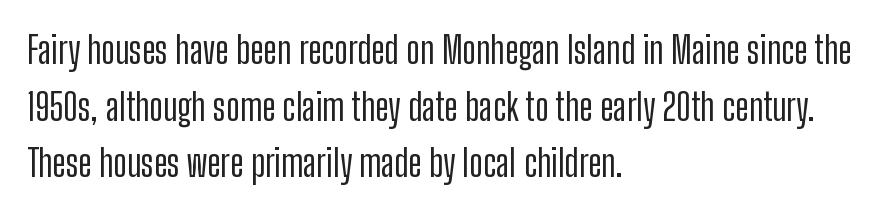
The image shows 37 px condensed sans-serif type, upright; set left-aligned, normal line spacing (1.53x), normal letter spacing, not underlined; low stroke contrast and a medium x-height.
